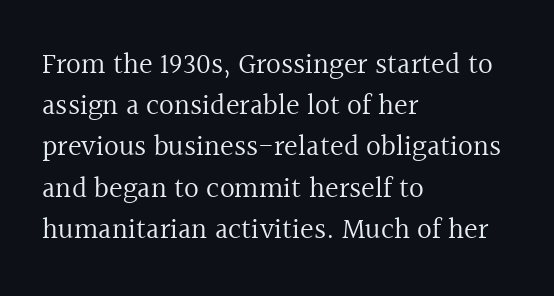
Q: Is the text bold? A: No.
Q: Is the text italic (slanted)? A: No, it is upright.
Q: Is the typeface a serif or a sans-serif typeface? A: Serif.
Q: Is the text underlined? A: No.
Q: How is the paragraph aligned? A: Left-aligned.
Q: Is the spacing between letters normal or unusually wide? A: Normal.
Q: Is the spacing between lines tight, normal or loose? A: Normal.
Q: Width (condensed, normal, or wide)? A: Normal.
Q: x-height? A: Medium.
Q: Monospaced? A: No.
